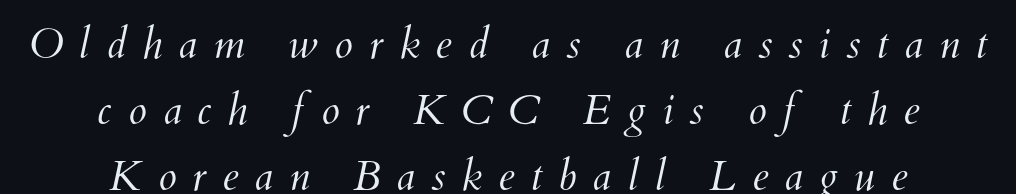
Q: Is the text bold? A: No.
Q: Is the text underlined? A: No.
Q: How is the paragraph aligned? A: Centered.
Q: Is the spacing between letters normal or unusually wide? A: Unusually wide.
Q: Is the spacing between lines tight, normal or loose? A: Normal.
Q: Width (condensed, normal, or wide)? A: Normal.
Q: Stroke contrast? A: Medium.
Q: x-height? A: Small.
Q: Monospaced? A: No.
